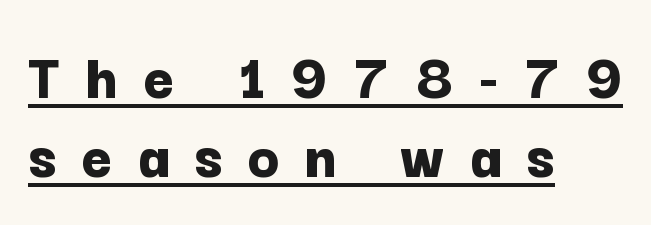
The image shows 66 px bold sans-serif type, upright; set left-aligned, line spacing 1.19x, unusually wide letter spacing (+0.38 em), underlined; low stroke contrast and a medium x-height.
